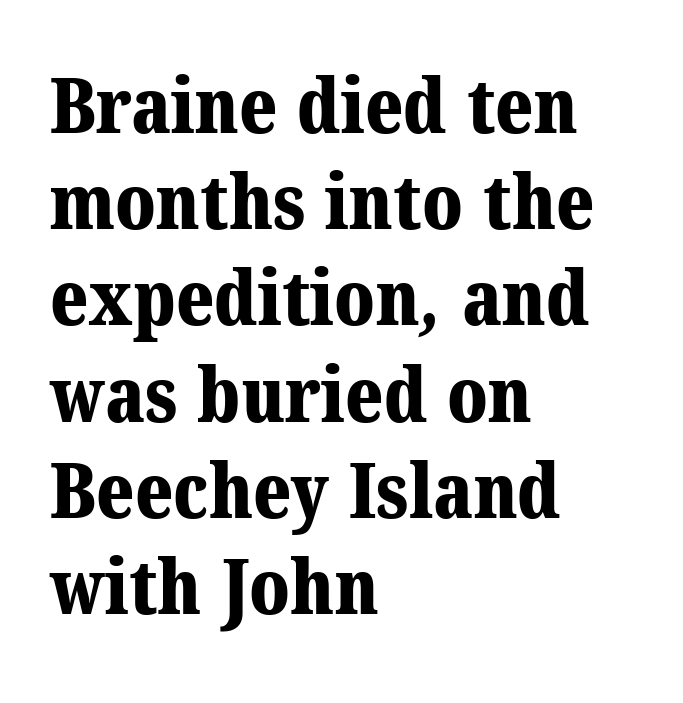
The image shows 77 px bold serif type; set left-aligned, normal line spacing (1.25x), normal letter spacing, not underlined; medium stroke contrast and a medium x-height.
